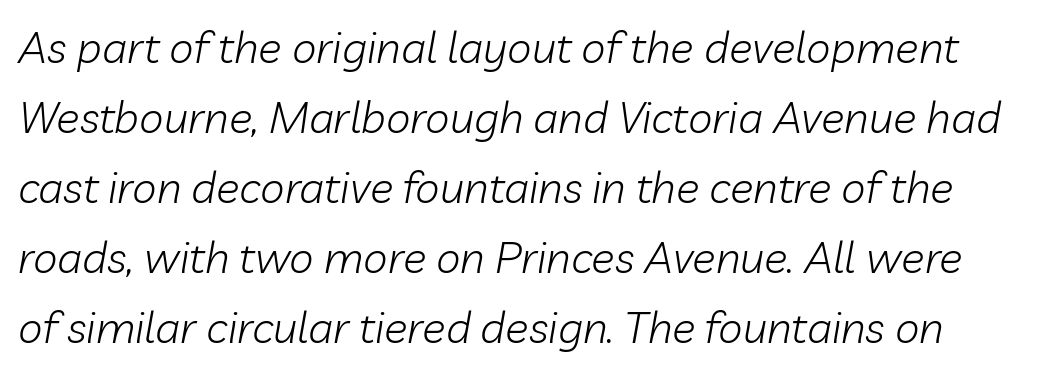
The image shows 44 px light type, italic (leaning right); set normal line spacing (1.59x), normal letter spacing, not underlined; low stroke contrast and a medium x-height.
